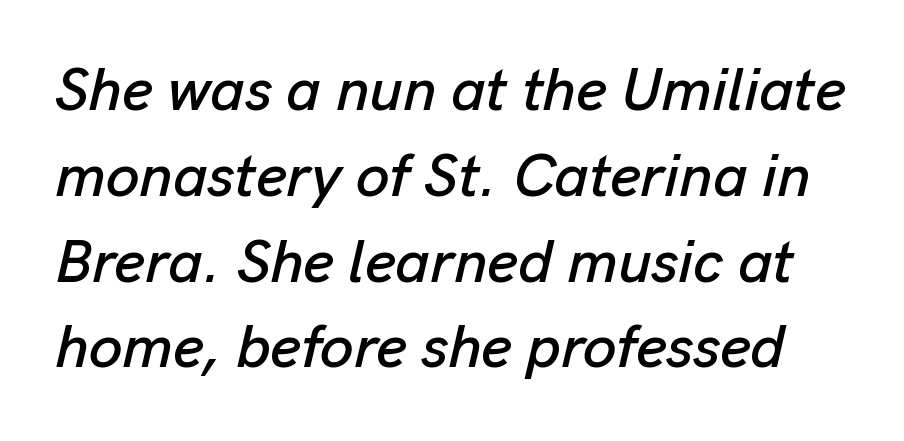
The image shows 60 px text type, italic (leaning right); set normal line spacing (1.43x), normal letter spacing, not underlined; low stroke contrast and a medium x-height.
